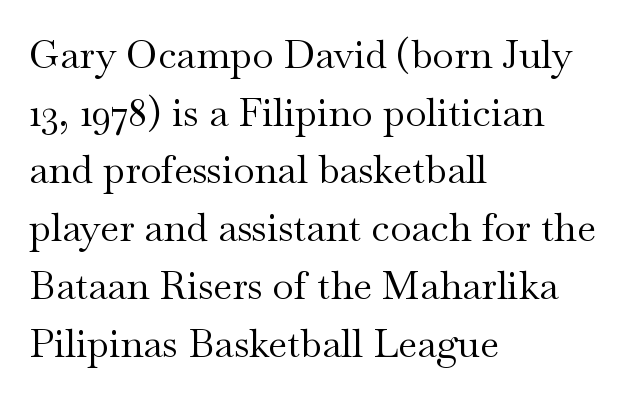
{"serif": "yes", "italic": "no", "bold": "no", "weight": "regular", "width": "wide", "stroke_contrast": "medium", "x_height": "small", "monospaced": "no", "underline": "no", "align": "left", "line_spacing": "normal", "line_spacing_ratio": 1.48, "letter_spacing": "normal", "letter_spacing_em": 0.0, "glyph_px": 39}
